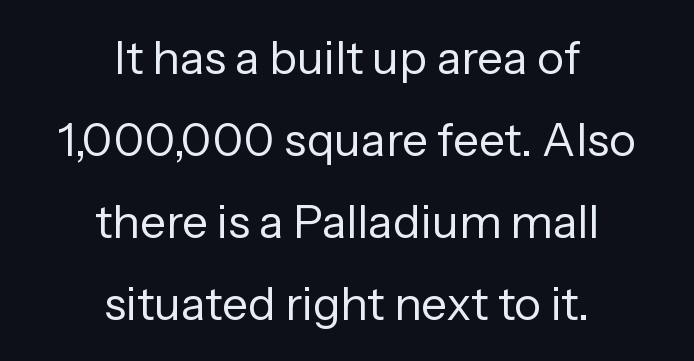
Q: Is the text bold? A: No.
Q: Is the text italic (slanted)? A: No, it is upright.
Q: Is the typeface a serif or a sans-serif typeface? A: Sans-serif.
Q: Is the text underlined? A: No.
Q: How is the paragraph aligned? A: Centered.
Q: Is the spacing between letters normal or unusually wide? A: Normal.
Q: Width (condensed, normal, or wide)? A: Normal.
Q: Stroke contrast? A: Low.
Q: x-height? A: Medium.
Q: Monospaced? A: No.
